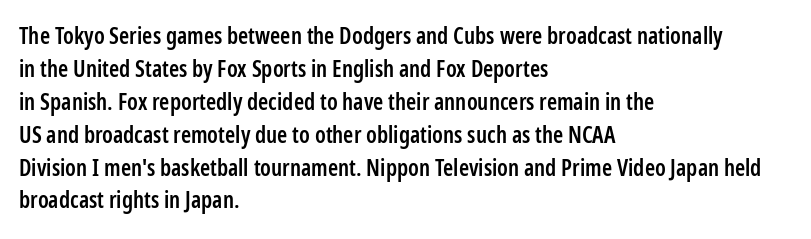
The image shows 23 px text type, upright; set left-aligned, normal line spacing (1.43x), normal letter spacing, not underlined.
